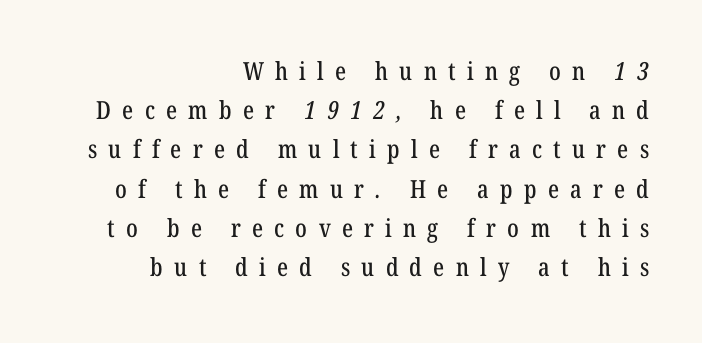
The image shows 25 px text type; set right-aligned, normal line spacing (1.57x), unusually wide letter spacing (+0.45 em), not underlined.
